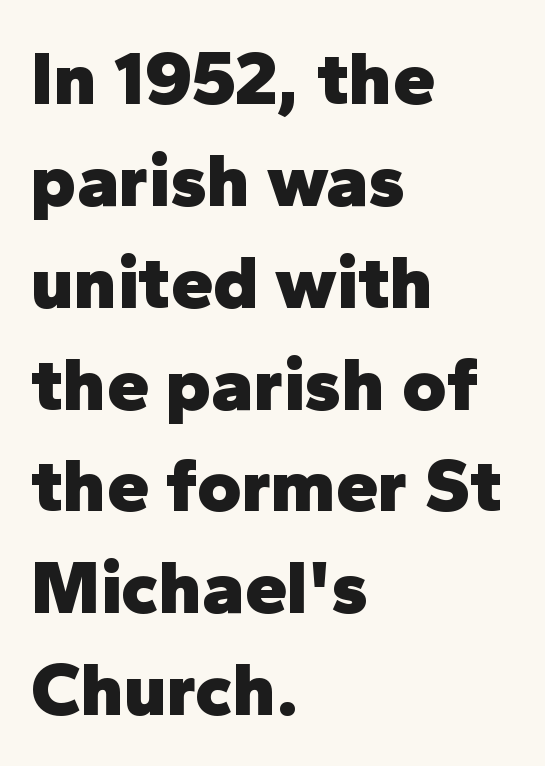
Normally led — the rows are evenly, conventionally spaced. Varying glyph widths throughout — classic text-font behaviour. Heavy-handed strokes throughout: this text is bold. These lines stack with their left ends in a neat column. Underlining? Definitely not there.
